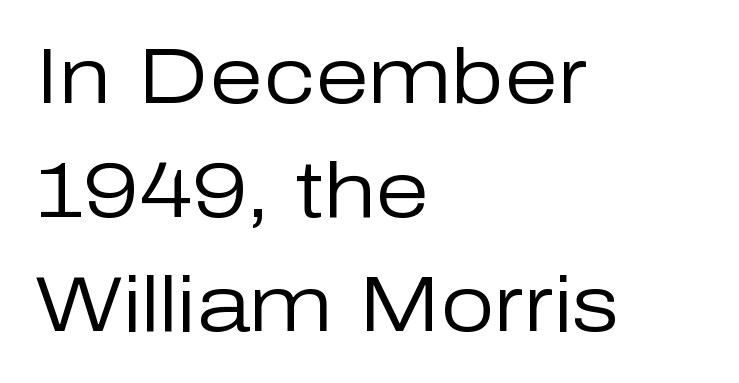
Letters rest on an invisible, unmarked baseline. Serif or sans? Sans — the stroke terminals are bare. A roman cut, with each character standing at attention. Glyph-to-glyph distance matches everyday printed text.
